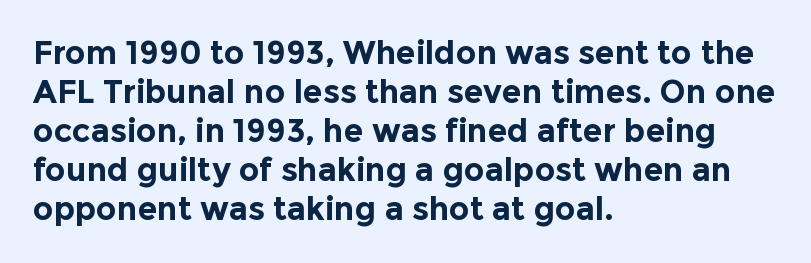
The image shows 32 px bold sans-serif type, upright; set left-aligned, line spacing 1.22x, normal letter spacing, not underlined; a medium x-height.
